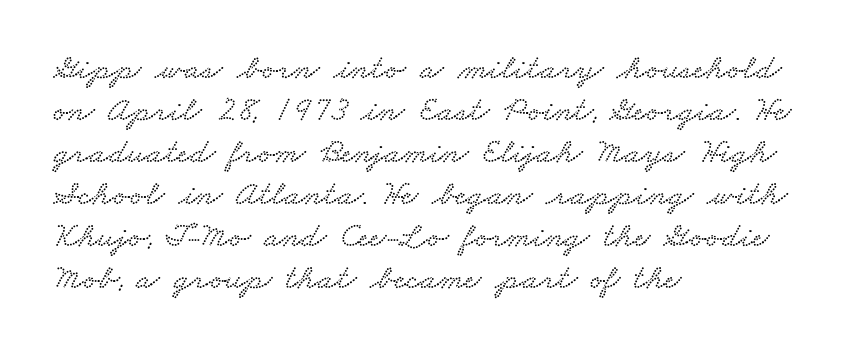
Q: Is the typeface a serif or a sans-serif typeface? A: Serif.
Q: Is the text underlined? A: No.
Q: How is the paragraph aligned? A: Left-aligned.
Q: Is the spacing between letters normal or unusually wide? A: Normal.
Q: Width (condensed, normal, or wide)? A: Wide.
Q: Stroke contrast? A: Low.
Q: x-height? A: Small.
Q: Monospaced? A: No.
